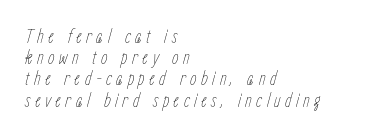
Vertical spacing — tight. Letter spacing: wide. Characters are canted at an angle relative to the baseline's perpendicular. The typesetting does not lean heavy: it is not bold.
